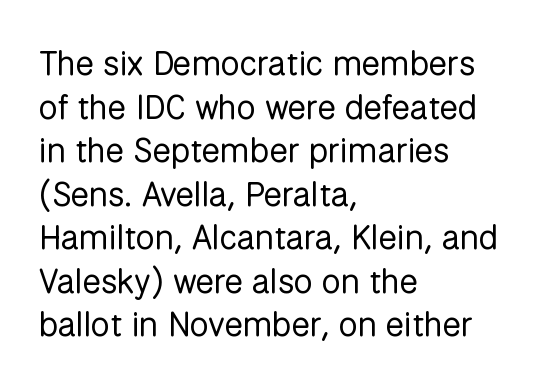
{"serif": "no", "italic": "no", "bold": "no", "weight": "regular", "width": "normal", "stroke_contrast": "low", "x_height": "medium", "monospaced": "no", "underline": "no", "align": "left", "line_spacing": "normal", "line_spacing_ratio": 1.28, "letter_spacing": "normal", "letter_spacing_em": 0.0, "glyph_px": 34}
